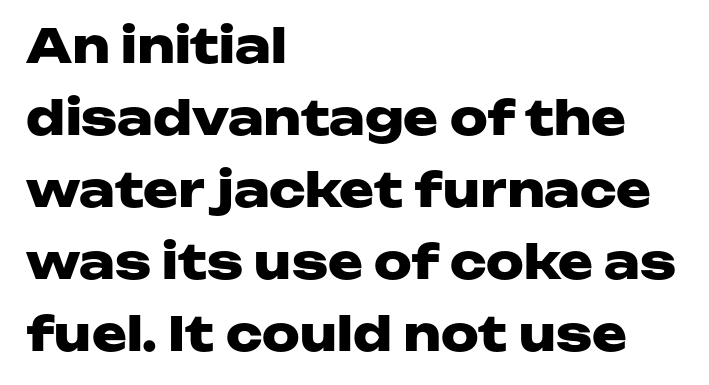
Honestly, the letter spacing is just normal — you wouldn't notice it. Rendered with straight, roman letterforms. This sample uses a sans-serif face. Weight check: bold — yes, fully.
